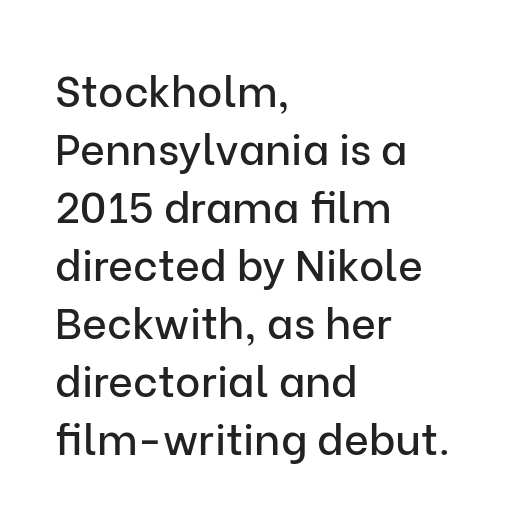
Q: Is the text italic (slanted)? A: No, it is upright.
Q: Is the typeface a serif or a sans-serif typeface? A: Sans-serif.
Q: Is the text underlined? A: No.
Q: How is the paragraph aligned? A: Left-aligned.
Q: Is the spacing between letters normal or unusually wide? A: Normal.
Q: Is the spacing between lines tight, normal or loose? A: Normal.
Q: Width (condensed, normal, or wide)? A: Normal.
Q: Stroke contrast? A: Low.
Q: x-height? A: Medium.
Q: Monospaced? A: No.
